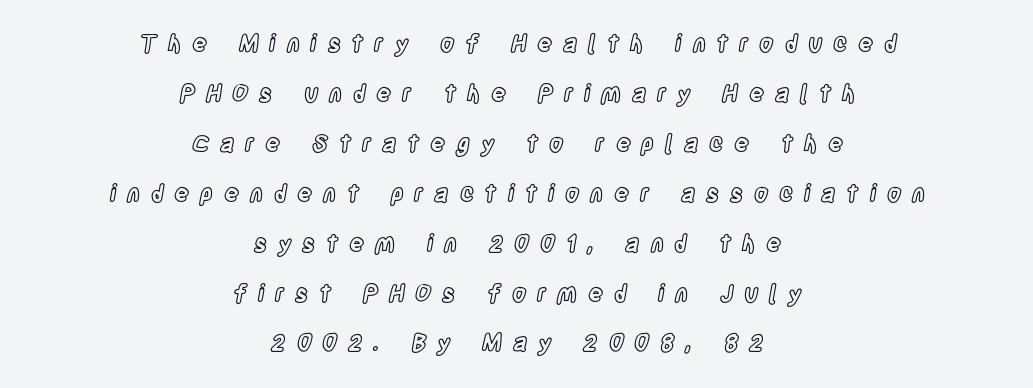
Q: Is the text italic (slanted)? A: Yes.
Q: Is the text underlined? A: No.
Q: How is the paragraph aligned? A: Centered.
Q: Is the spacing between letters normal or unusually wide? A: Unusually wide.
Q: Is the spacing between lines tight, normal or loose? A: Loose.
